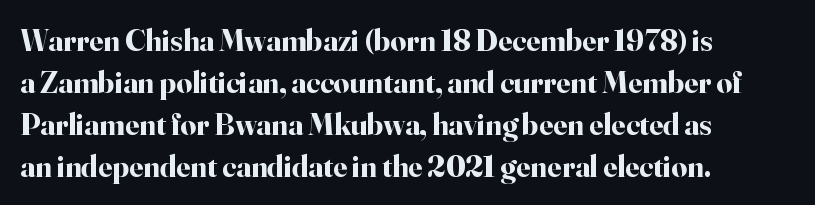
The letters advance in unequal steps, a hallmark of proportional type. You can tell from the footed stems that serif type was used. Anything drawn beneath the words? Only blank space. Compared with typical body copy, the letter spacing here is the same. The rows are spaced the way most documents space them. Italic: no, the glyphs are upright roman.
